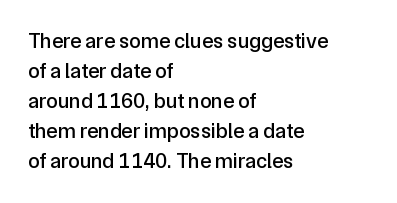
Q: Is the text italic (slanted)? A: No, it is upright.
Q: Is the text underlined? A: No.
Q: How is the paragraph aligned? A: Left-aligned.
Q: Is the spacing between letters normal or unusually wide? A: Normal.
Q: Is the spacing between lines tight, normal or loose? A: Normal.
